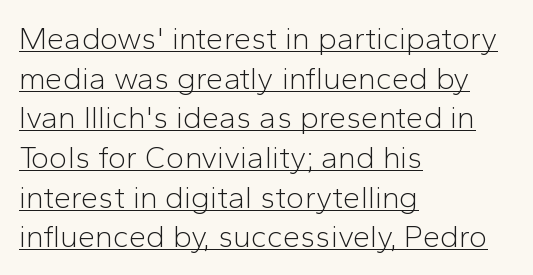
Q: Is the text bold? A: No.
Q: Is the text italic (slanted)? A: No, it is upright.
Q: Is the typeface a serif or a sans-serif typeface? A: Sans-serif.
Q: Is the text underlined? A: Yes.
Q: How is the paragraph aligned? A: Left-aligned.
Q: Is the spacing between letters normal or unusually wide? A: Normal.
Q: Is the spacing between lines tight, normal or loose? A: Normal.
Q: Width (condensed, normal, or wide)? A: Normal.
Q: Stroke contrast? A: Low.
Q: x-height? A: Medium.
Q: Monospaced? A: No.
